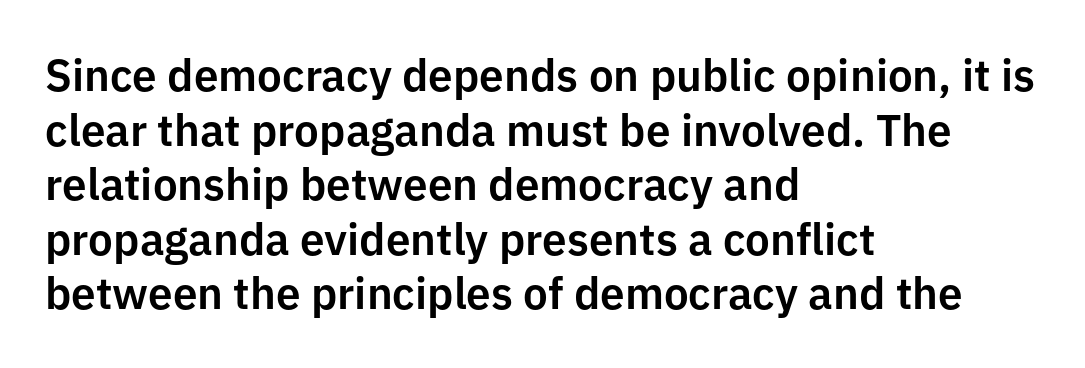
The image shows 44 px sans-serif type, upright; set left-aligned, line spacing 1.24x, normal letter spacing, not underlined; low stroke contrast and a medium x-height.
